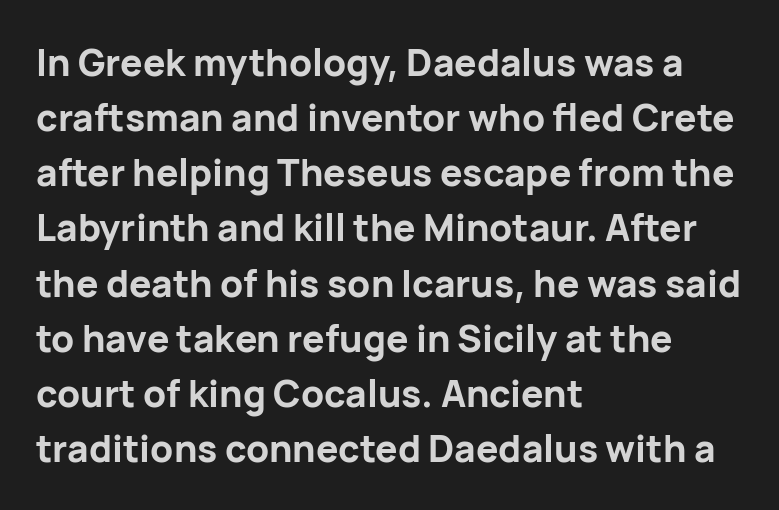
Is this a fixed-width face? No — the glyphs have proportional, varying widths. Plenty of ink on the page — the face is bold. The rendering keeps characters at their native spacing. The passage is arranged the way most books set body copy — flush left. The specimen omits any rule beneath the text block's lines. Notice how the stems are strictly vertical — no italics here.
